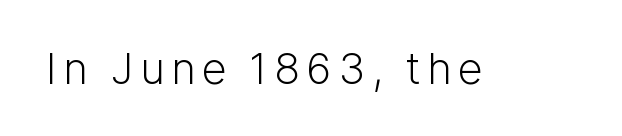
Q: Is the text bold? A: No.
Q: Is the text italic (slanted)? A: No, it is upright.
Q: Is the typeface a serif or a sans-serif typeface? A: Sans-serif.
Q: Is the text underlined? A: No.
Q: Width (condensed, normal, or wide)? A: Normal.
Q: Stroke contrast? A: Low.
Q: x-height? A: Medium.
Q: Monospaced? A: No.
